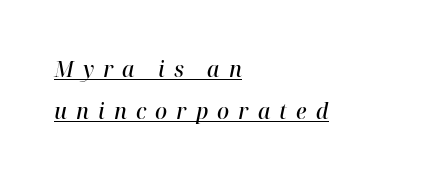
Bold? Not quite — semibold, heavier than regular but stopping short. The font's italic variant was chosen for this text. This rendering widens character spacing well past its baseline value. Beneath each row of characters lies a ruled line.
